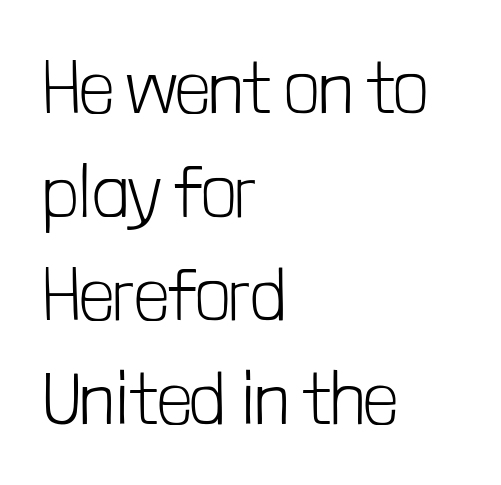
{"serif": "no", "italic": "no", "bold": "no", "weight": "light", "width": "condensed", "stroke_contrast": "low", "x_height": "medium", "monospaced": "no", "underline": "no", "align": "left", "line_spacing": "normal", "line_spacing_ratio": 1.4, "letter_spacing": "normal", "letter_spacing_em": 0.0, "glyph_px": 74}
